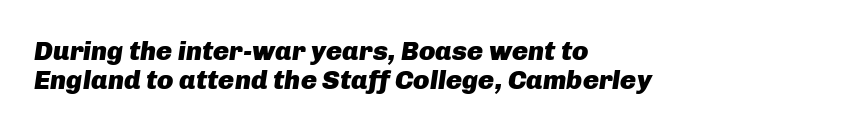
The setting favours the left margin, as ordinary paragraphs usually do. The type is set solid horizontally, with unmodified tracking. Vertically, the passage feels compressed, each row crowding the next. Summary of weight: heavy, a full bold. The passage shown is not underscored anywhere.
